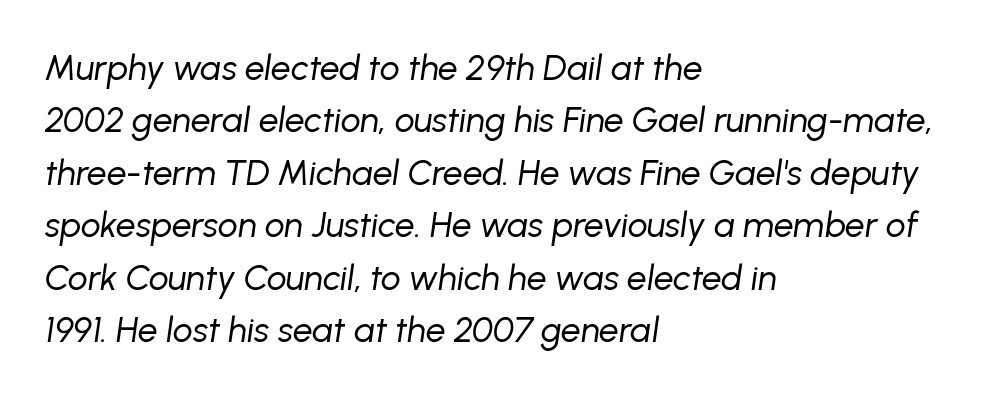
Each letter keeps its own natural width here, so spacing adapts to shape. The letters are slanted; this is an italic face. Notice how descenders clear the ascenders below comfortably — that's standard leading. Check under the words: just untouched page.
